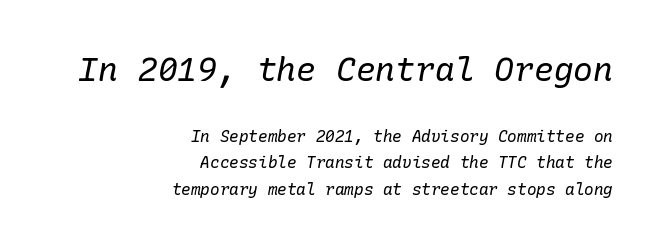
Nothing unusual about the tracking: characters are spaced as the font intends. Stroke mass is kept to a normal reading level or below. The foot of each line stays bare and open. Vertical spacing — default. Horizontal alignment here is rightward, an uncommon choice for prose.
